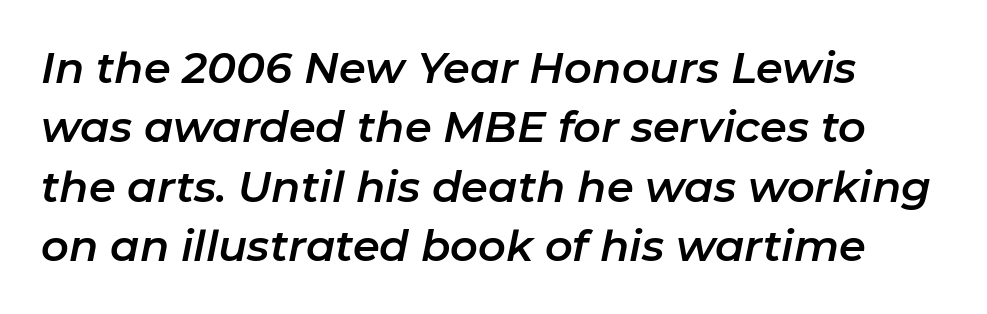
Every character sits at an angle, as italics do. Inter-character spacing is left at the font's built-in metrics. Horizontal bands of white between lines are of average thickness. The gap between lines stays unmarked. The face used here is proportionally spaced, like ordinary book or web type.
